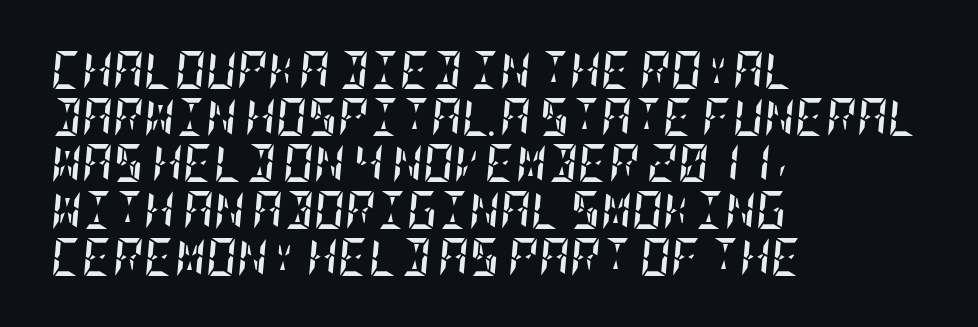
The image shows 38 px semibold, condensed type, italic (leaning right); set left-aligned, line spacing 1.23x, normal letter spacing, not underlined; low stroke contrast and a large x-height.
